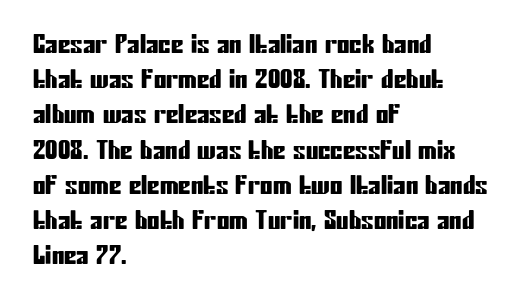
Posture: straight, roman, zero tilt. This rendering uses left alignment, leaving the right contour irregular. This sample keeps an unexceptional amount of space between lines. Bare-footed words on every line.
